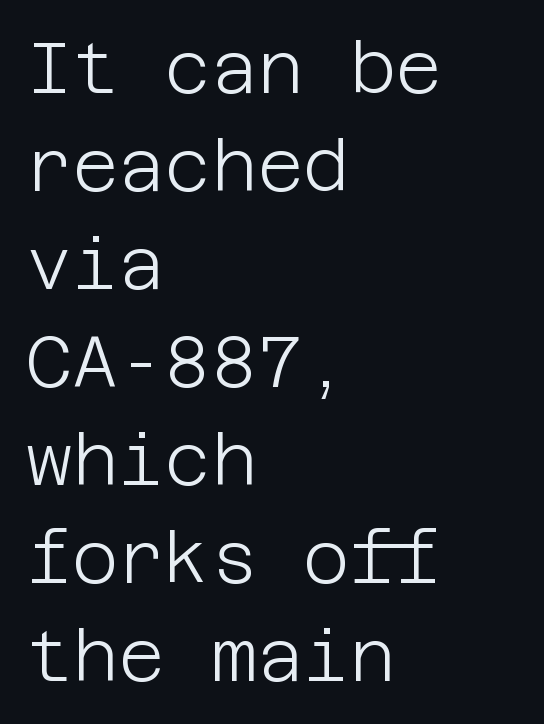
The type sits square on the baseline with zero lean. Nobody drew a line under any word here. Vertically, the passage feels balanced, rows spaced as you'd expect. The line texture is even and compact thanks to regular tracking.
